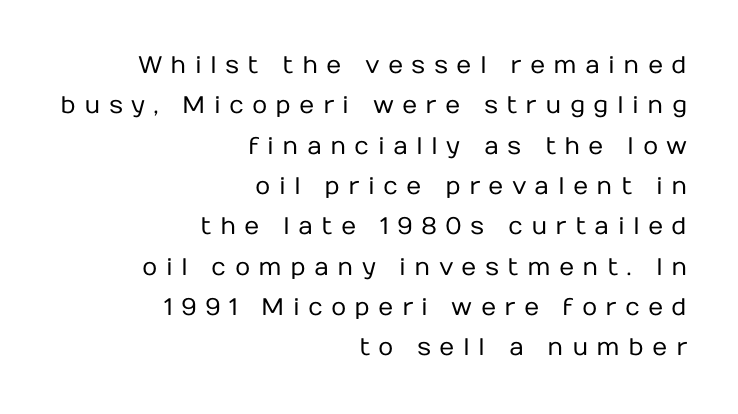
Q: Is the text bold? A: No.
Q: Is the text italic (slanted)? A: No, it is upright.
Q: Is the text underlined? A: No.
Q: How is the paragraph aligned? A: Right-aligned.
Q: Is the spacing between letters normal or unusually wide? A: Unusually wide.
Q: Is the spacing between lines tight, normal or loose? A: Normal.
